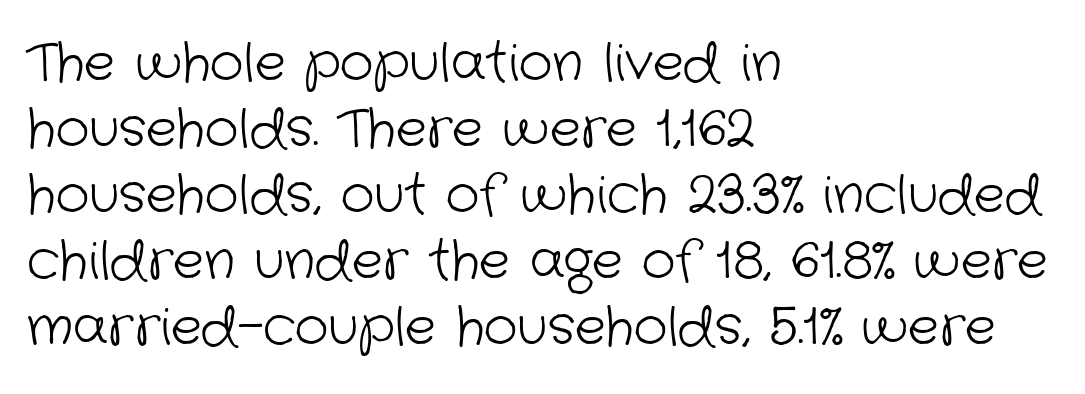
Q: Is the text bold? A: No.
Q: Is the typeface a serif or a sans-serif typeface? A: Sans-serif.
Q: Is the text underlined? A: No.
Q: How is the paragraph aligned? A: Left-aligned.
Q: Is the spacing between letters normal or unusually wide? A: Normal.
Q: Is the spacing between lines tight, normal or loose? A: Normal.
Q: Width (condensed, normal, or wide)? A: Normal.
Q: Stroke contrast? A: Low.
Q: x-height? A: Medium.
Q: Monospaced? A: No.
